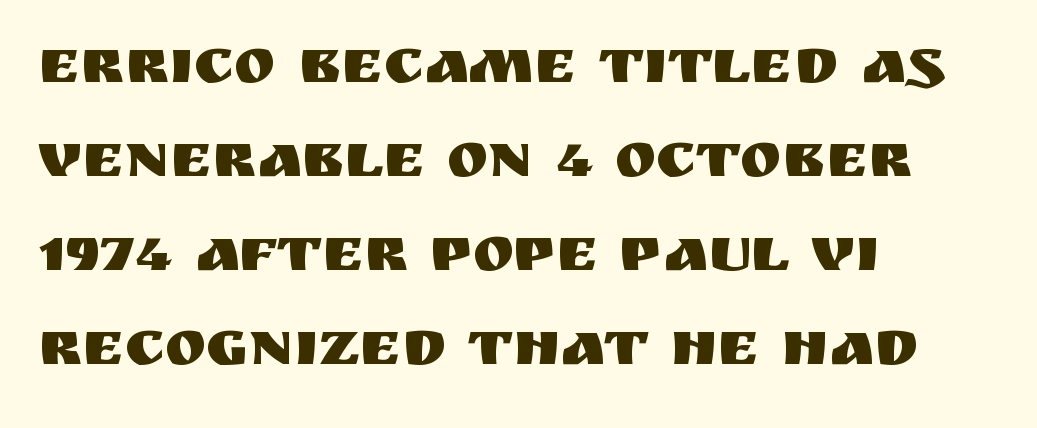
Summary of vertical rhythm: regular, with standard interline spacing. What kind of face is this? One without serifs — a sans. Typeset ragged right — the left edge is the straight one. Is this a fixed-width face? No — the glyphs have proportional, varying widths. Posture: straight, roman, zero tilt.
